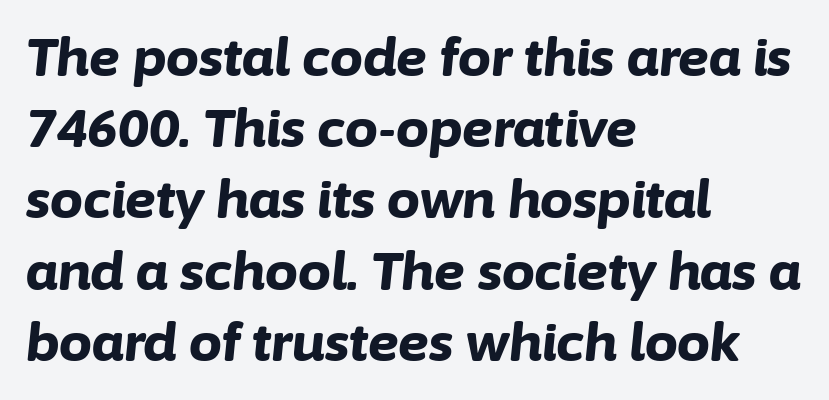
{"italic": "yes", "lean": "right", "slant_degrees": 6, "bold": "yes", "weight": "bold", "width": "normal", "stroke_contrast": "low", "x_height": "medium", "monospaced": "no", "underline": "no", "align": "left", "line_spacing": "normal", "line_spacing_ratio": 1.37, "letter_spacing": "normal", "letter_spacing_em": 0.0, "glyph_px": 52}
